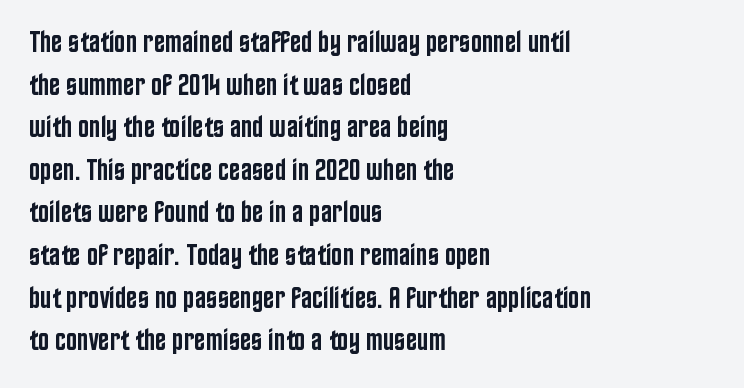
This block has exactly the height ordinary leading produces. The setting favours the left margin, as ordinary paragraphs usually do. Each letter's strokes conclude bluntly, with no projecting serifs. Tracking here is standard; glyphs follow each other at the usual distance. Rendered with straight, roman letterforms. Note the varied advance widths — an 'i' is clearly narrower than an 'm'.
